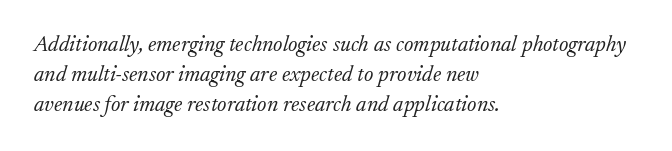
Q: Is the text bold? A: No.
Q: Is the text italic (slanted)? A: Yes, it leans right by about 17 degrees.
Q: Is the text underlined? A: No.
Q: How is the paragraph aligned? A: Left-aligned.
Q: Is the spacing between letters normal or unusually wide? A: Normal.
Q: Is the spacing between lines tight, normal or loose? A: Normal.
